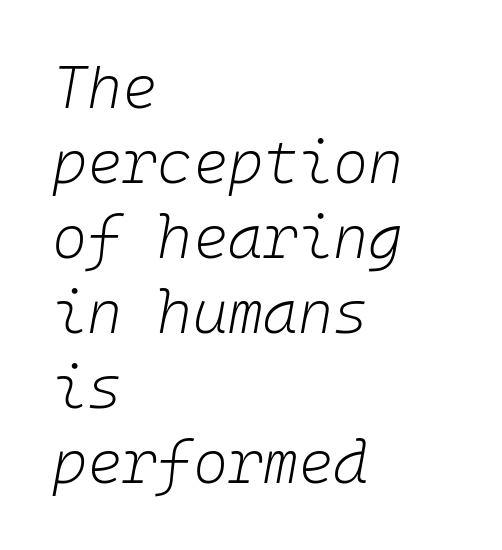
Q: Is the text bold? A: No.
Q: Is the text italic (slanted)? A: Yes, it leans right by about 10 degrees.
Q: Is the text underlined? A: No.
Q: How is the paragraph aligned? A: Left-aligned.
Q: Is the spacing between letters normal or unusually wide? A: Normal.
Q: Is the spacing between lines tight, normal or loose? A: Normal.
Q: Width (condensed, normal, or wide)? A: Normal.
Q: Stroke contrast? A: Low.
Q: x-height? A: Medium.
